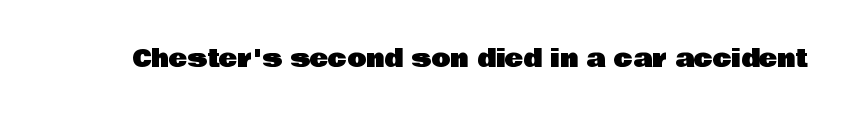
Q: Is the text italic (slanted)? A: No, it is upright.
Q: Is the text underlined? A: No.
Q: Is the spacing between letters normal or unusually wide? A: Normal.
